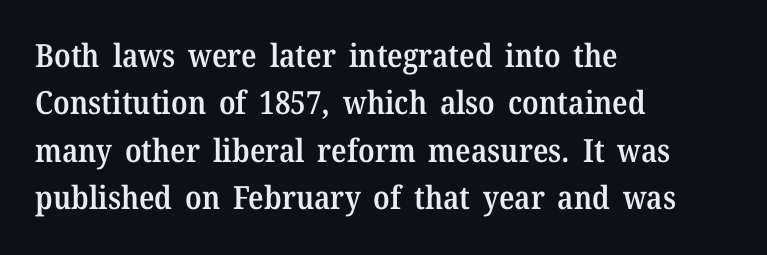
The image shows 32 px semibold serif type, upright; set left-aligned, normal line spacing (1.48x), normal letter spacing, not underlined; medium stroke contrast and a medium x-height.
